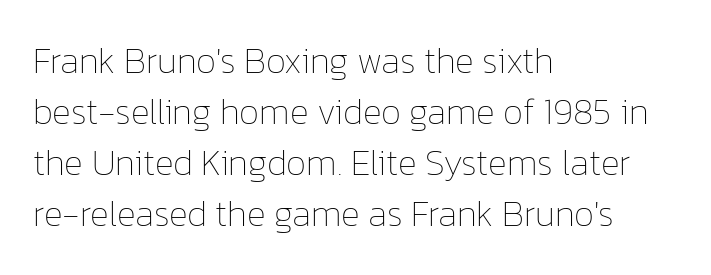
{"italic": "no", "bold": "no", "weight": "thin", "width": "normal", "stroke_contrast": "low", "x_height": "medium", "monospaced": "no", "underline": "no", "align": "left", "line_spacing": "normal", "line_spacing_ratio": 1.42, "letter_spacing": "normal", "letter_spacing_em": 0.0, "glyph_px": 36}
